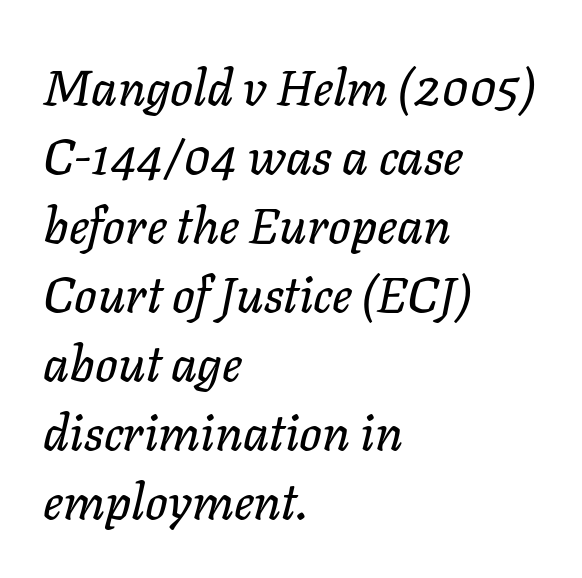
Q: Is the text italic (slanted)? A: Yes, it leans right by about 11 degrees.
Q: Is the text underlined? A: No.
Q: How is the paragraph aligned? A: Left-aligned.
Q: Is the spacing between letters normal or unusually wide? A: Normal.
Q: Is the spacing between lines tight, normal or loose? A: Normal.
Q: Width (condensed, normal, or wide)? A: Normal.
Q: Stroke contrast? A: Low.
Q: x-height? A: Medium.
Q: Monospaced? A: No.
